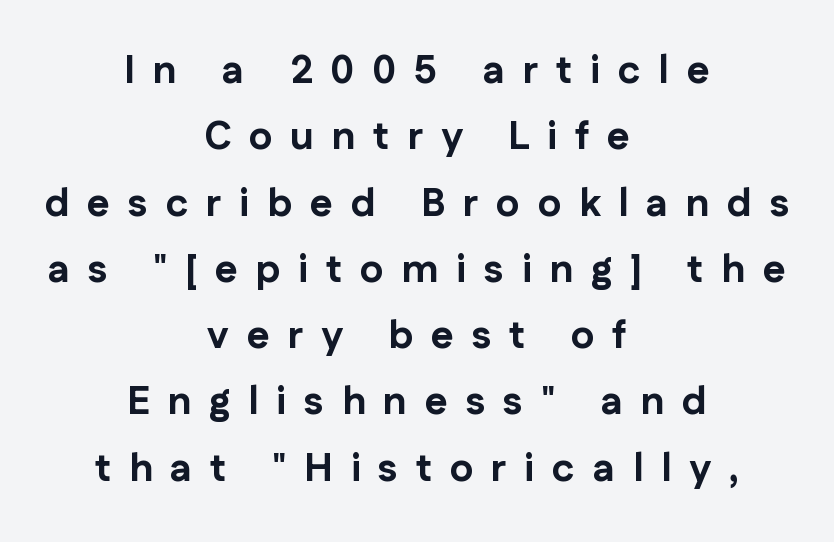
Q: Is the text bold? A: Yes.
Q: Is the text italic (slanted)? A: No, it is upright.
Q: Is the typeface a serif or a sans-serif typeface? A: Sans-serif.
Q: Is the text underlined? A: No.
Q: How is the paragraph aligned? A: Centered.
Q: Is the spacing between letters normal or unusually wide? A: Unusually wide.
Q: Is the spacing between lines tight, normal or loose? A: Normal.
Q: Width (condensed, normal, or wide)? A: Normal.
Q: Stroke contrast? A: Low.
Q: x-height? A: Medium.
Q: Monospaced? A: No.
